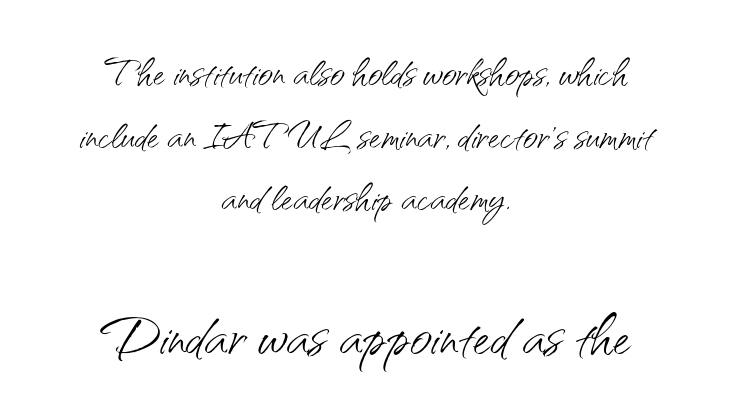
The image shows 76 px light sans-serif type; set centered, line spacing 1.23x, normal letter spacing, not underlined; the second (bottom) block is 1.49x larger; medium stroke contrast and a small x-height.
